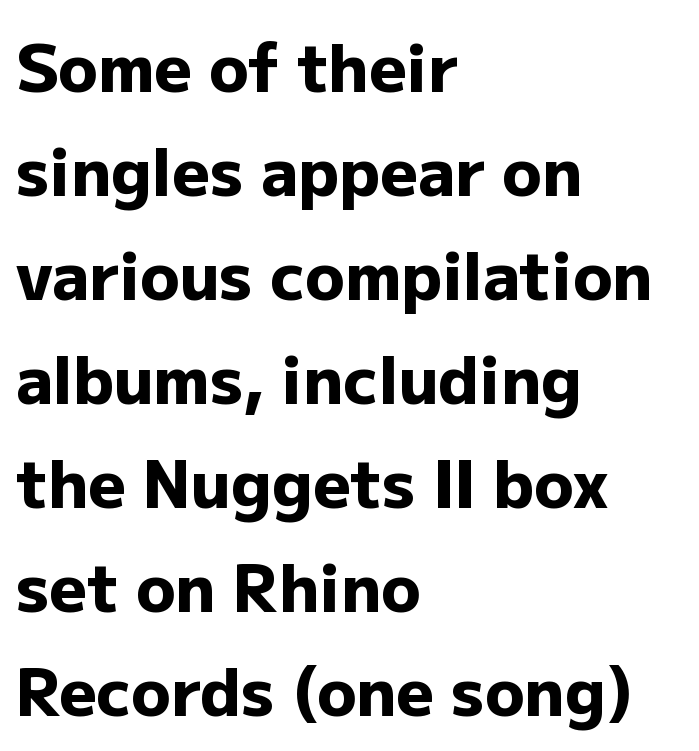
The image shows 65 px heavy sans-serif type, upright; set left-aligned, normal line spacing (1.6x), normal letter spacing, not underlined; low stroke contrast and a medium x-height.
